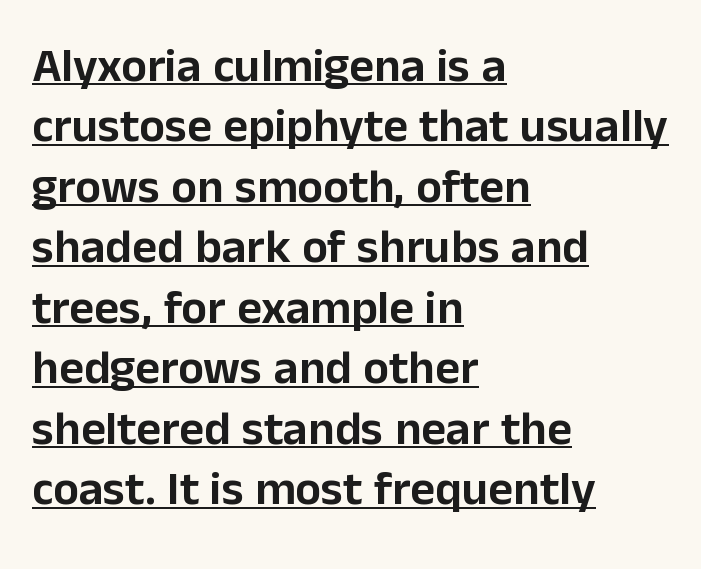
The image shows 48 px sans-serif type, upright; set left-aligned, normal line spacing (1.26x), normal letter spacing, underlined; low stroke contrast and a medium x-height.
